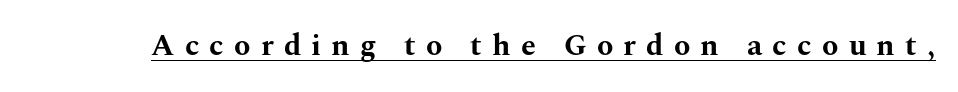
{"serif": "yes", "italic": "no", "bold": "yes", "weight": "bold", "width": "wide", "stroke_contrast": "medium", "x_height": "medium", "monospaced": "no", "underline": "yes", "letter_spacing": "wide", "letter_spacing_em": 0.34, "glyph_px": 30}
